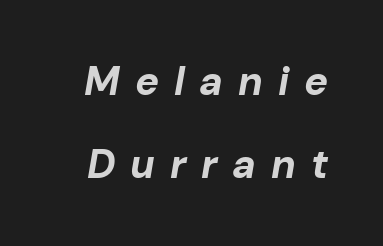
The passage shown leans; its letterforms are oblique. The passage shown has open, widely tracked lettering throughout. The strokes are fattened all the way to bold. Each row of text sits above clean, open space.
